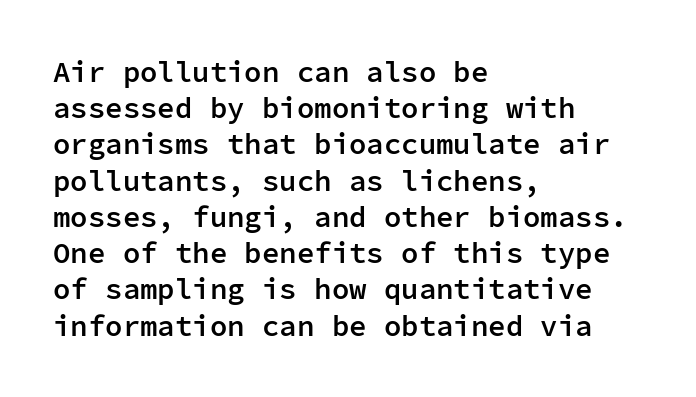
Q: Is the text bold? A: Semi-bold.
Q: Is the text italic (slanted)? A: No, it is upright.
Q: Is the typeface a serif or a sans-serif typeface? A: Sans-serif.
Q: Is the text underlined? A: No.
Q: How is the paragraph aligned? A: Left-aligned.
Q: Is the spacing between letters normal or unusually wide? A: Normal.
Q: Is the spacing between lines tight, normal or loose? A: Normal.
Q: Width (condensed, normal, or wide)? A: Normal.
Q: Stroke contrast? A: Low.
Q: x-height? A: Medium.
Q: Monospaced? A: Yes.
